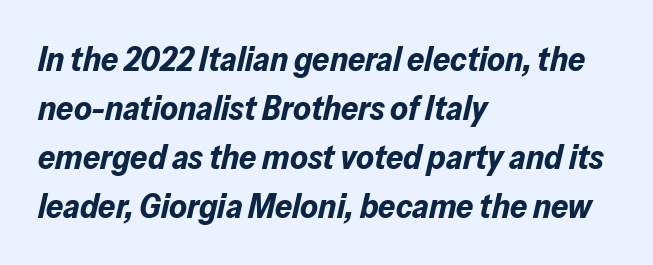
Q: Is the text bold? A: Yes.
Q: Is the text italic (slanted)? A: Yes, it leans right by about 13 degrees.
Q: Is the text underlined? A: No.
Q: How is the paragraph aligned? A: Left-aligned.
Q: Is the spacing between letters normal or unusually wide? A: Normal.
Q: Is the spacing between lines tight, normal or loose? A: Normal.
Q: Width (condensed, normal, or wide)? A: Normal.
Q: Stroke contrast? A: Low.
Q: x-height? A: Medium.
Q: Monospaced? A: No.
